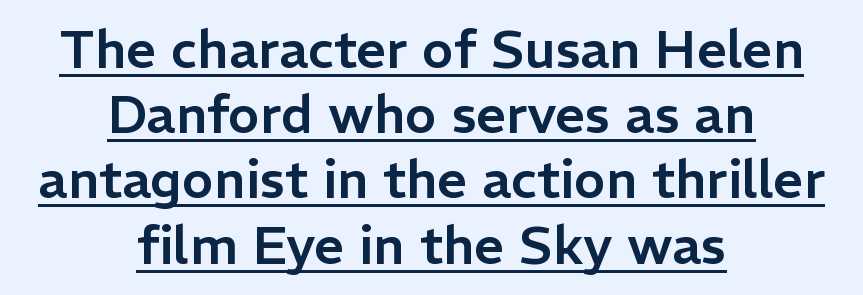
{"serif": "no", "italic": "no", "width": "normal", "stroke_contrast": "low", "x_height": "medium", "monospaced": "no", "underline": "yes", "align": "center", "line_spacing_ratio": 1.23, "letter_spacing": "normal", "letter_spacing_em": 0.0, "glyph_px": 53}
